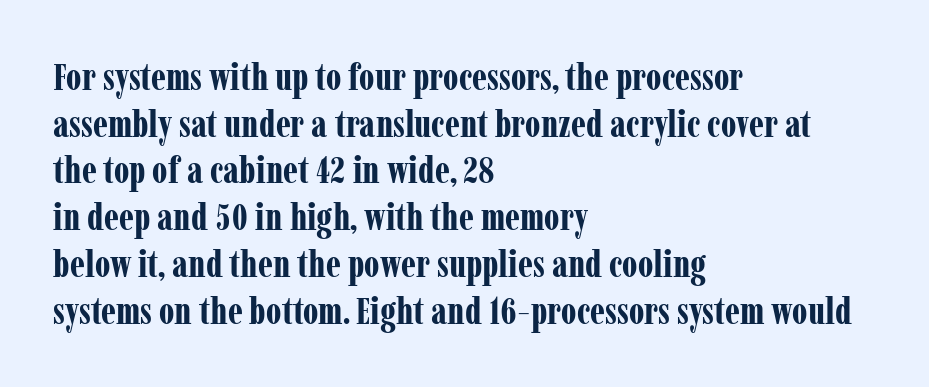
Q: Is the text bold? A: Yes.
Q: Is the text italic (slanted)? A: No, it is upright.
Q: Is the typeface a serif or a sans-serif typeface? A: Serif.
Q: Is the text underlined? A: No.
Q: How is the paragraph aligned? A: Left-aligned.
Q: Is the spacing between letters normal or unusually wide? A: Normal.
Q: Width (condensed, normal, or wide)? A: Condensed.
Q: Stroke contrast? A: Low.
Q: x-height? A: Medium.
Q: Monospaced? A: No.
